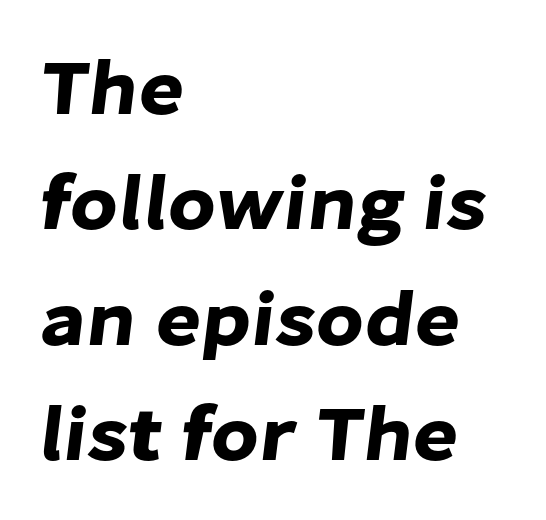
The image shows 78 px sans-serif type; set left-aligned, normal line spacing (1.48x), normal letter spacing, not underlined; low stroke contrast and a medium x-height.
